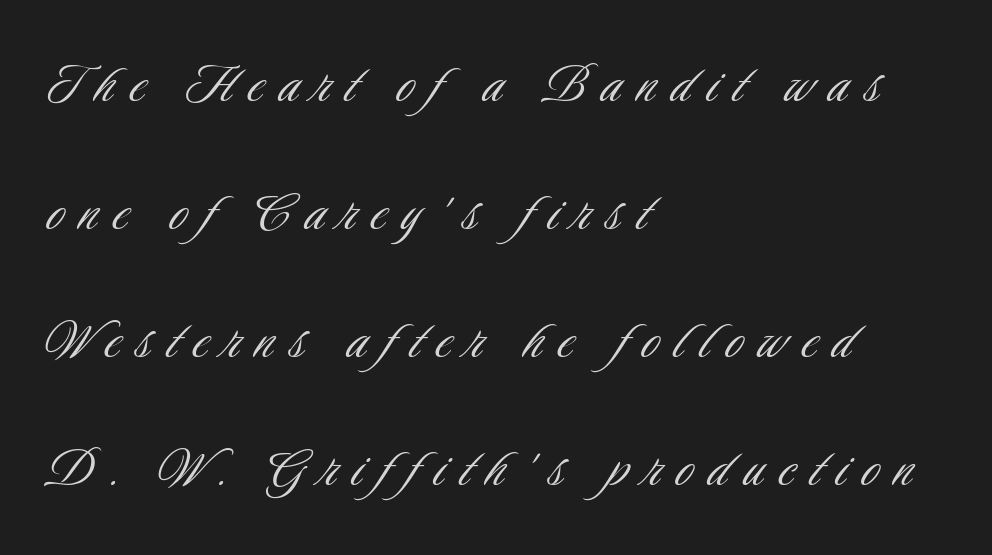
Q: Is the text bold? A: No.
Q: Is the text italic (slanted)? A: Yes.
Q: Is the typeface a serif or a sans-serif typeface? A: Sans-serif.
Q: Is the text underlined? A: No.
Q: How is the paragraph aligned? A: Left-aligned.
Q: Is the spacing between letters normal or unusually wide? A: Unusually wide.
Q: Is the spacing between lines tight, normal or loose? A: Loose.
Q: Width (condensed, normal, or wide)? A: Condensed.
Q: Stroke contrast? A: Low.
Q: x-height? A: Small.
Q: Monospaced? A: No.
